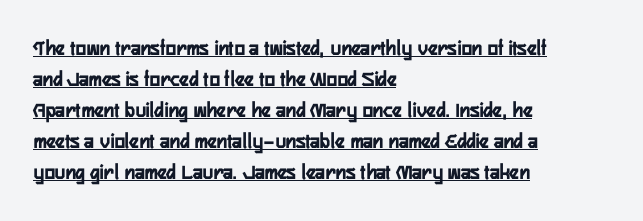
{"italic": "no", "underline": "yes", "align": "left", "line_spacing": "normal", "line_spacing_ratio": 1.41, "letter_spacing": "normal", "letter_spacing_em": 0.0, "glyph_px": 22}
